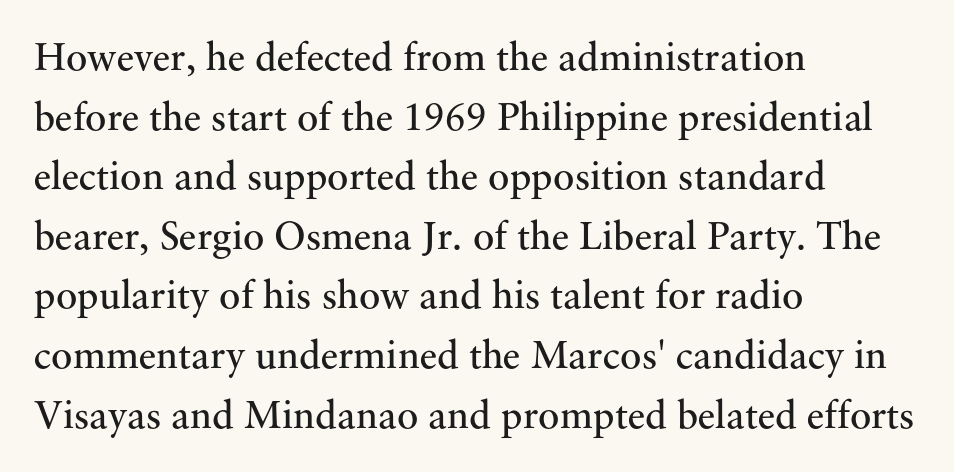
Q: Is the text bold? A: No.
Q: Is the text italic (slanted)? A: No, it is upright.
Q: Is the typeface a serif or a sans-serif typeface? A: Serif.
Q: Is the text underlined? A: No.
Q: How is the paragraph aligned? A: Left-aligned.
Q: Is the spacing between letters normal or unusually wide? A: Normal.
Q: Is the spacing between lines tight, normal or loose? A: Normal.
Q: Width (condensed, normal, or wide)? A: Normal.
Q: Stroke contrast? A: Medium.
Q: x-height? A: Small.
Q: Monospaced? A: No.
